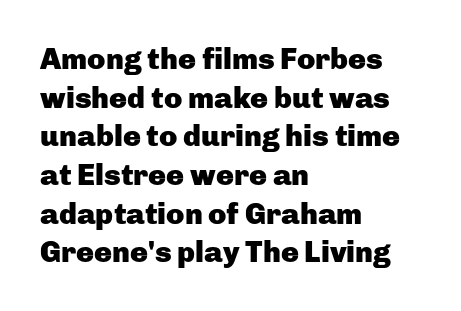
The image shows 30 px heavy sans-serif type, upright; set left-aligned, normal line spacing (1.29x), normal letter spacing, not underlined; low stroke contrast and a medium x-height.
